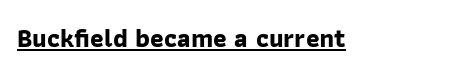
{"bold": "yes", "underline": "yes", "letter_spacing": "normal", "letter_spacing_em": 0.0, "glyph_px": 26}
